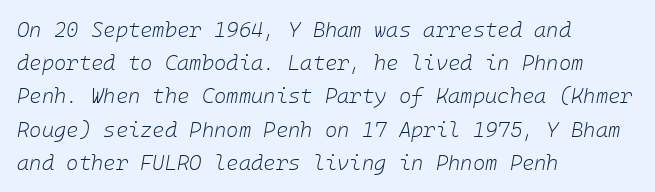
{"italic": "yes", "lean": "right", "slant_degrees": 10, "bold": "no", "underline": "no", "align": "left", "line_spacing": "normal", "line_spacing_ratio": 1.58, "letter_spacing": "normal", "letter_spacing_em": 0.0, "glyph_px": 21}
